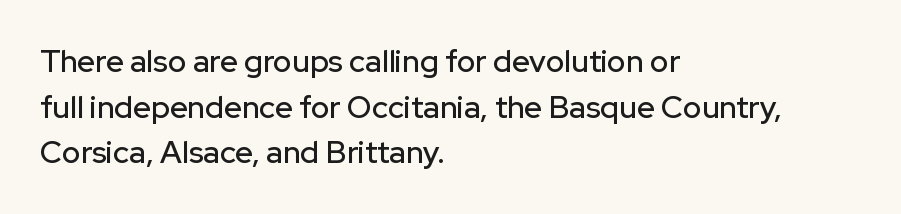
Q: Is the text italic (slanted)? A: No, it is upright.
Q: Is the typeface a serif or a sans-serif typeface? A: Sans-serif.
Q: Is the text underlined? A: No.
Q: How is the paragraph aligned? A: Left-aligned.
Q: Is the spacing between letters normal or unusually wide? A: Normal.
Q: Is the spacing between lines tight, normal or loose? A: Normal.
Q: Width (condensed, normal, or wide)? A: Normal.
Q: Stroke contrast? A: Low.
Q: x-height? A: Medium.
Q: Monospaced? A: No.
